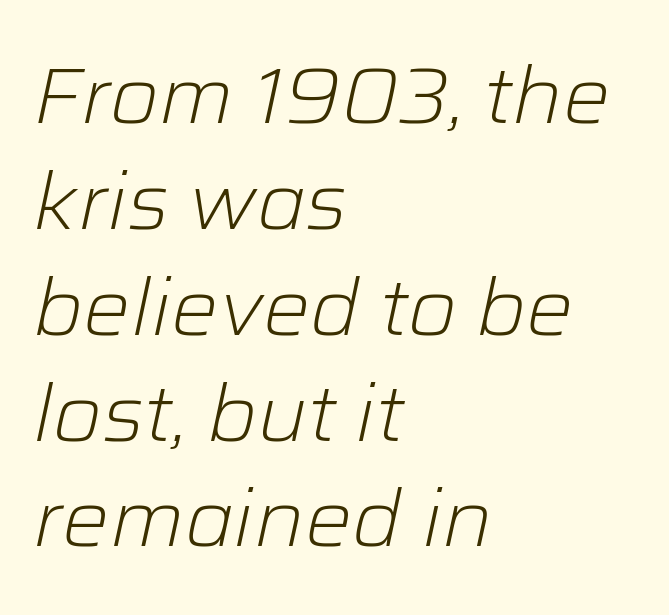
Quick note: underline off. Notice how the passage keeps a crisp vertical edge on the left only. Spacing verdict: proportional, widths tailored to each character. Honestly, the row spacing looks completely unremarkable. Stroke mass is kept to a normal reading level or below.
